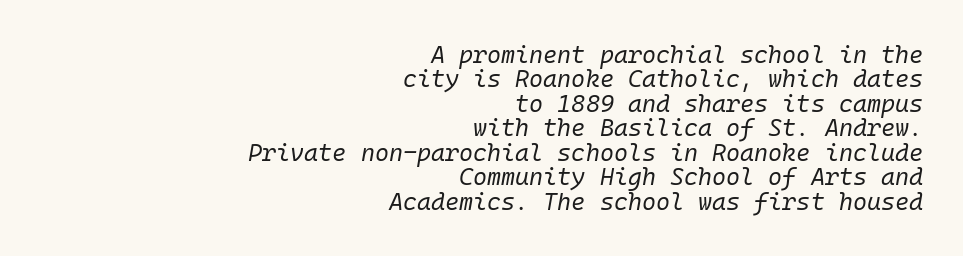
The image shows 24 px text type, italic (leaning right); set right-aligned, tight line spacing (1.02x), normal letter spacing, not underlined.
